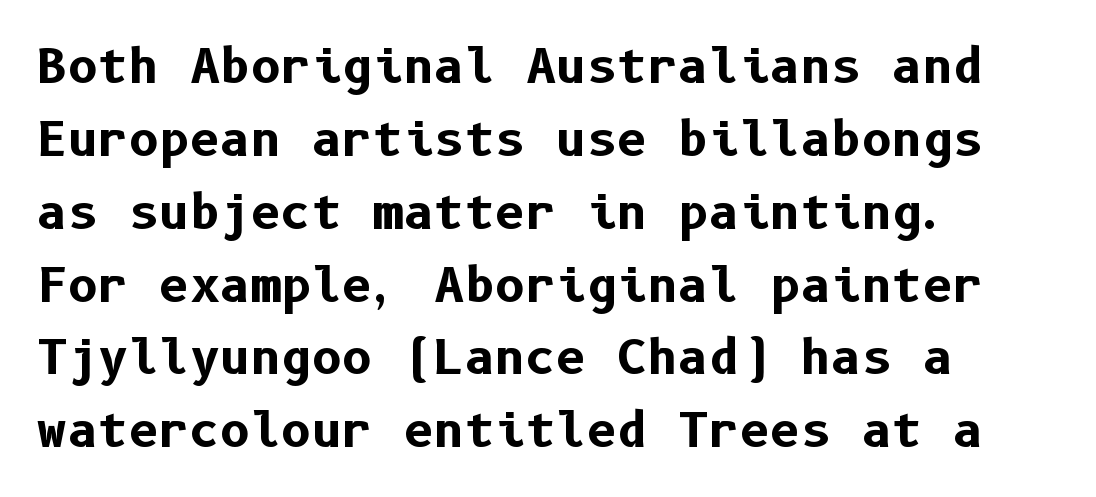
Q: Is the text bold? A: Yes.
Q: Is the text italic (slanted)? A: No, it is upright.
Q: Is the typeface a serif or a sans-serif typeface? A: Sans-serif.
Q: Is the text underlined? A: No.
Q: How is the paragraph aligned? A: Left-aligned.
Q: Is the spacing between letters normal or unusually wide? A: Normal.
Q: Is the spacing between lines tight, normal or loose? A: Normal.
Q: Width (condensed, normal, or wide)? A: Normal.
Q: Stroke contrast? A: Low.
Q: x-height? A: Medium.
